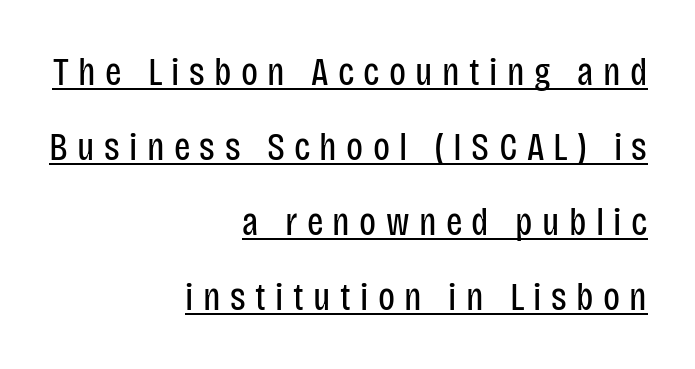
The image shows 39 px regular-weight, condensed sans-serif type, upright; set right-aligned, loose line spacing (1.92x), unusually wide letter spacing (+0.24 em), underlined; low stroke contrast and a large x-height.
